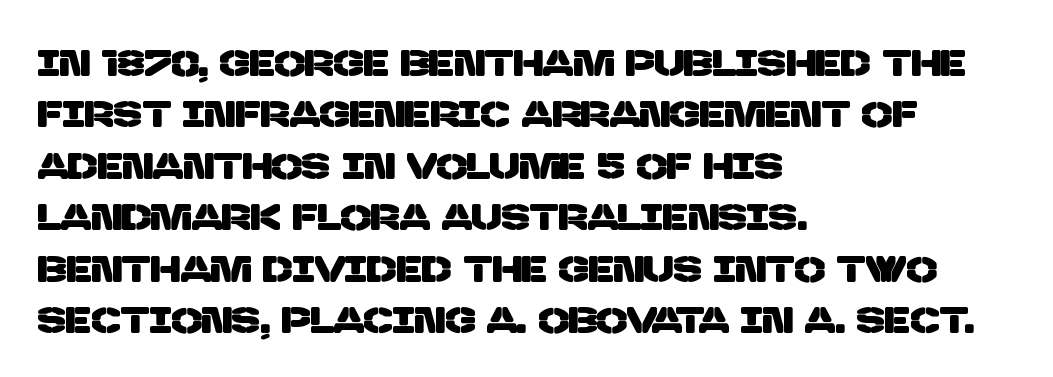
The image shows 36 px sans-serif type; set left-aligned, normal line spacing (1.43x), normal letter spacing, not underlined; low stroke contrast and a large x-height.
